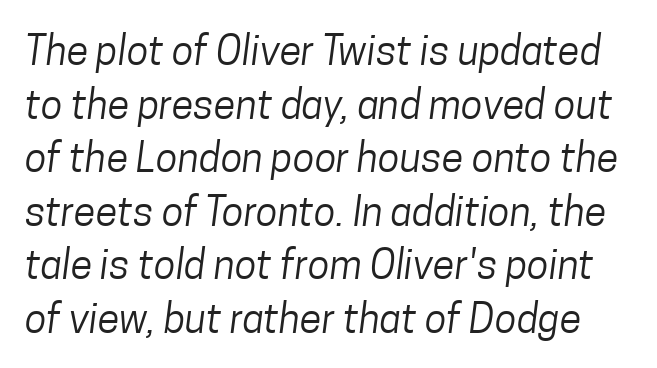
{"serif": "no", "bold": "no", "weight": "regular", "width": "condensed", "stroke_contrast": "low", "x_height": "medium", "monospaced": "no", "underline": "no", "line_spacing": "normal", "line_spacing_ratio": 1.34, "letter_spacing": "normal", "letter_spacing_em": 0.0, "glyph_px": 40}
